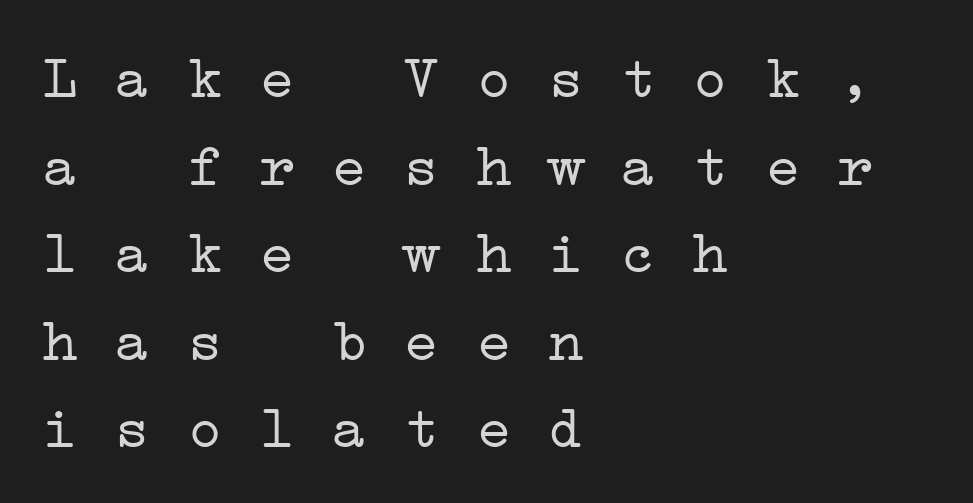
{"serif": "yes", "bold": "no", "weight": "light", "width": "wide", "stroke_contrast": "low", "x_height": "medium", "monospaced": "yes", "underline": "no", "align": "left", "line_spacing": "normal", "line_spacing_ratio": 1.46, "letter_spacing": "normal", "letter_spacing_em": 0.0, "glyph_px": 60}
